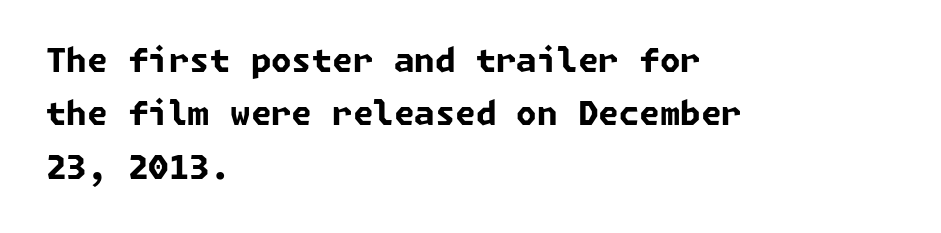
The image shows 33 px bold sans-serif type; set left-aligned, normal line spacing (1.62x), normal letter spacing, not underlined; low stroke contrast and a medium x-height.
